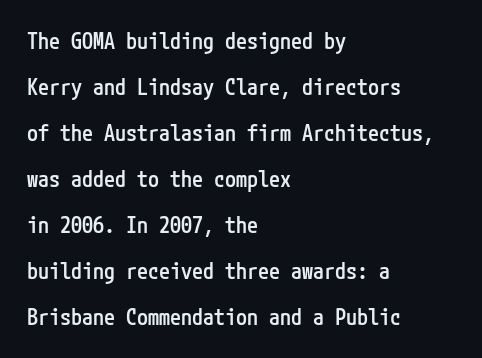
Q: Is the text bold? A: Semi-bold.
Q: Is the text italic (slanted)? A: No, it is upright.
Q: Is the text underlined? A: No.
Q: How is the paragraph aligned? A: Left-aligned.
Q: Is the spacing between letters normal or unusually wide? A: Normal.
Q: Is the spacing between lines tight, normal or loose? A: Loose.
